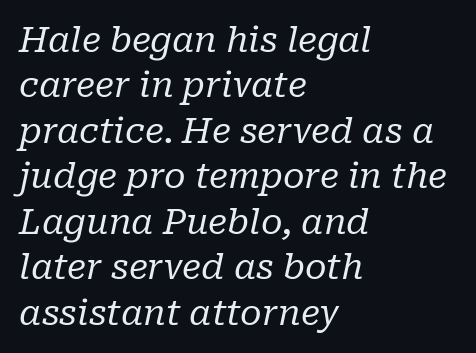
The image shows 35 px regular-weight serif type, italic (leaning right); set left-aligned, normal line spacing (1.3x), normal letter spacing, not underlined; low stroke contrast and a medium x-height.
